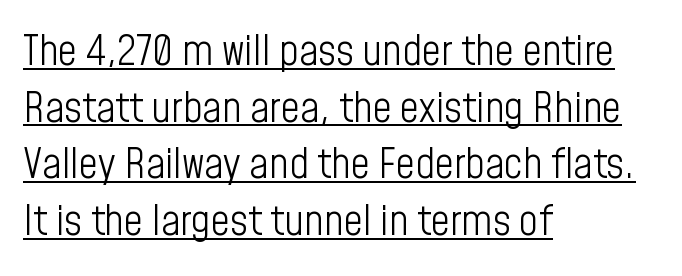
The image shows 42 px light, condensed sans-serif type, upright; set left-aligned, normal line spacing (1.35x), normal letter spacing, underlined; low stroke contrast and a medium x-height.
